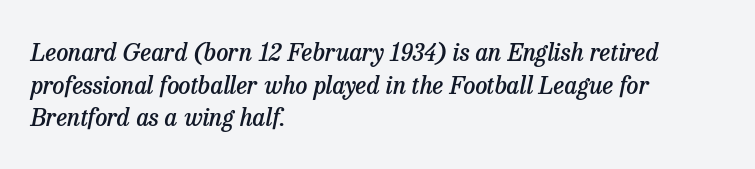
The image shows 24 px text type, italic (leaning right); set left-aligned, normal line spacing (1.36x), normal letter spacing, not underlined.
